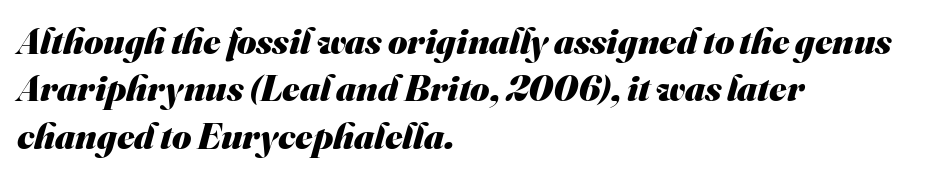
{"serif": "no", "bold": "yes", "weight": "heavy", "width": "normal", "stroke_contrast": "medium", "x_height": "small", "monospaced": "no", "underline": "no", "align": "left", "line_spacing": "normal", "line_spacing_ratio": 1.28, "letter_spacing": "normal", "letter_spacing_em": 0.0, "glyph_px": 37}
